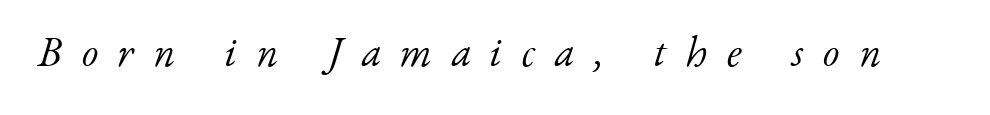
{"serif": "yes", "italic": "yes", "lean": "right", "slant_degrees": 17, "bold": "no", "weight": "light", "width": "normal", "stroke_contrast": "low", "x_height": "small", "monospaced": "no", "underline": "no", "letter_spacing": "wide", "letter_spacing_em": 0.47, "glyph_px": 42}
